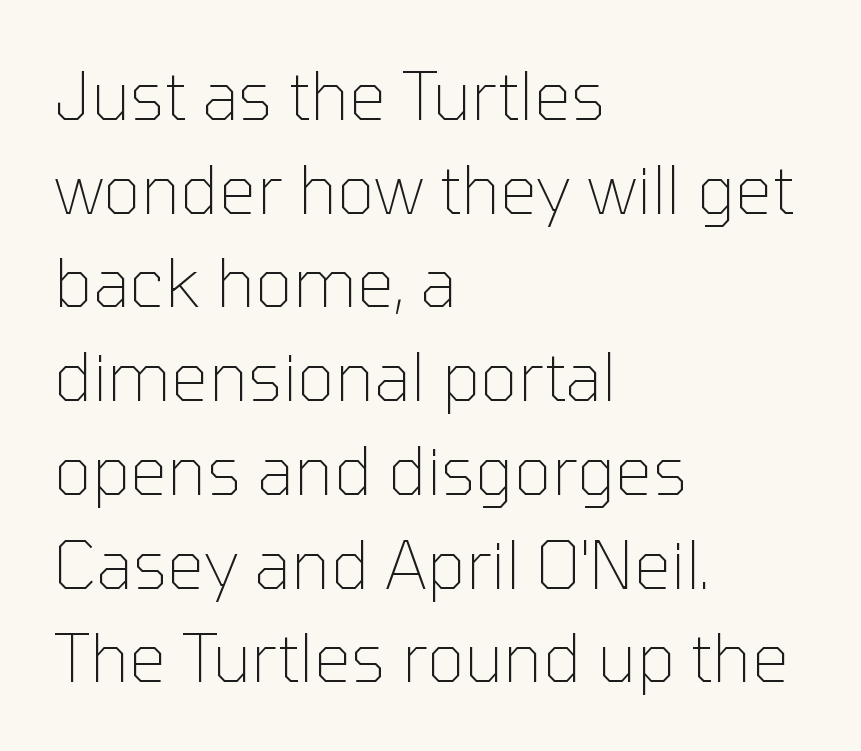
The image shows 66 px thin sans-serif type, upright; set left-aligned, normal line spacing (1.42x), normal letter spacing, not underlined; low stroke contrast and a medium x-height.
